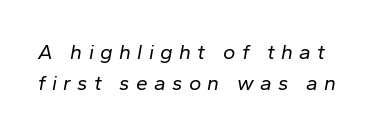
The image shows 21 px text type, italic (leaning right); set normal line spacing (1.49x), unusually wide letter spacing (+0.3 em), not underlined.
